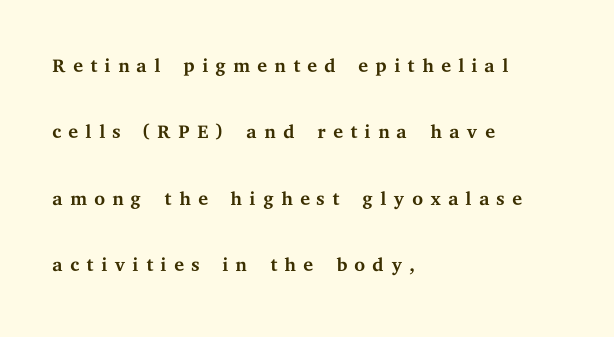
Q: Is the text bold? A: No.
Q: Is the text italic (slanted)? A: No, it is upright.
Q: Is the typeface a serif or a sans-serif typeface? A: Serif.
Q: Is the text underlined? A: No.
Q: How is the paragraph aligned? A: Left-aligned.
Q: Is the spacing between letters normal or unusually wide? A: Unusually wide.
Q: Is the spacing between lines tight, normal or loose? A: Loose.
Q: Width (condensed, normal, or wide)? A: Wide.
Q: Stroke contrast? A: Medium.
Q: x-height? A: Medium.
Q: Monospaced? A: No.
